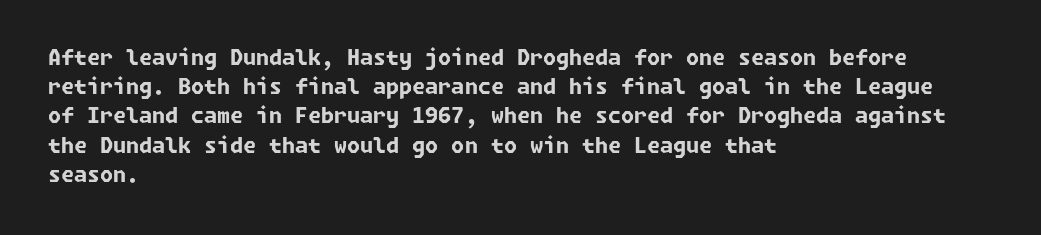
The image shows 21 px bold type; set left-aligned, normal line spacing (1.39x), normal letter spacing, not underlined.
